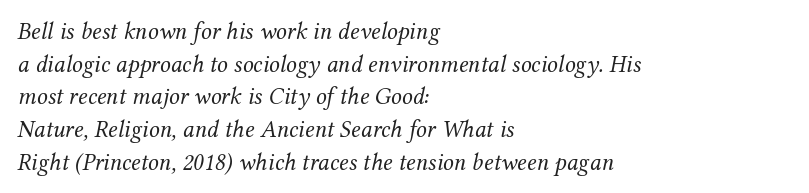
The glyphs are unaccompanied by any horizontal stroke below them. Leading: standard. The typeface has the unassuming heft of standard copy or less. These lines stack with their left ends in a neat column.
